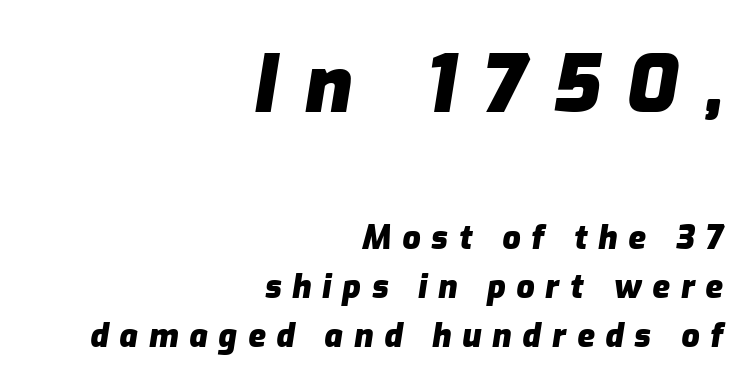
{"italic": "yes", "lean": "right", "slant_degrees": 9, "bold": "yes", "weight": "heavy", "width": "normal", "stroke_contrast": "low", "x_height": "medium", "monospaced": "no", "underline": "no", "align": "right", "line_spacing": "normal", "line_spacing_ratio": 1.53, "letter_spacing": "wide", "letter_spacing_em": 0.34, "larger_block": "first", "size_ratio": 2.47, "glyph_px": 79}
